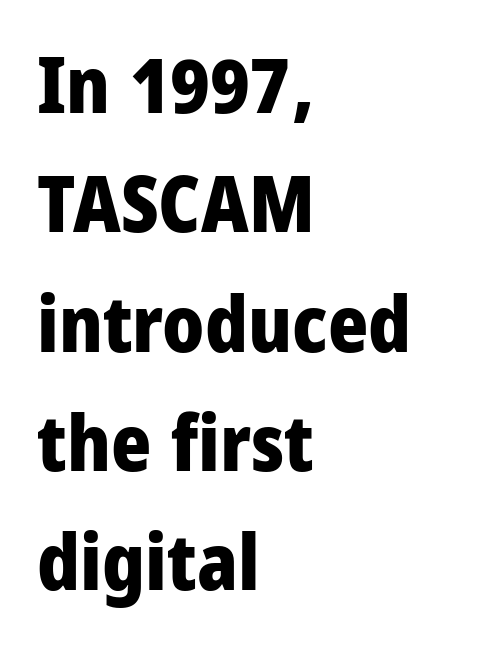
The image shows 77 px heavy, condensed sans-serif type, upright; set left-aligned, normal line spacing (1.55x), normal letter spacing, not underlined; low stroke contrast and a large x-height.
